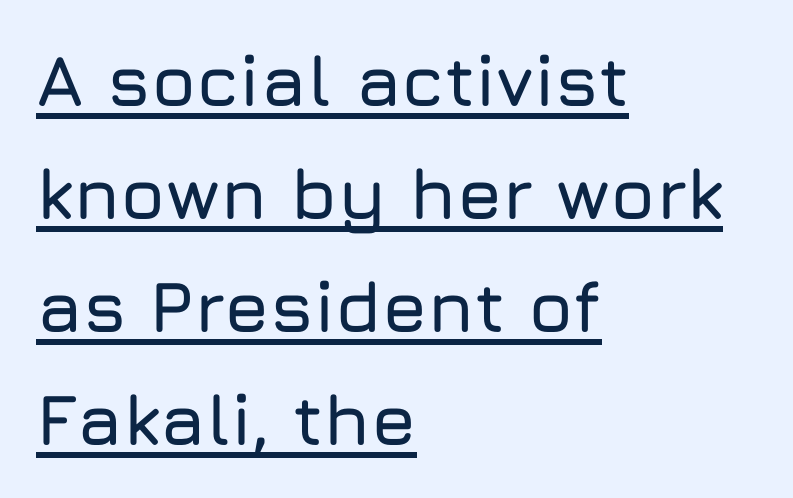
The image shows 72 px sans-serif type, upright; set left-aligned, normal line spacing (1.57x), normal letter spacing, underlined; low stroke contrast and a medium x-height.
